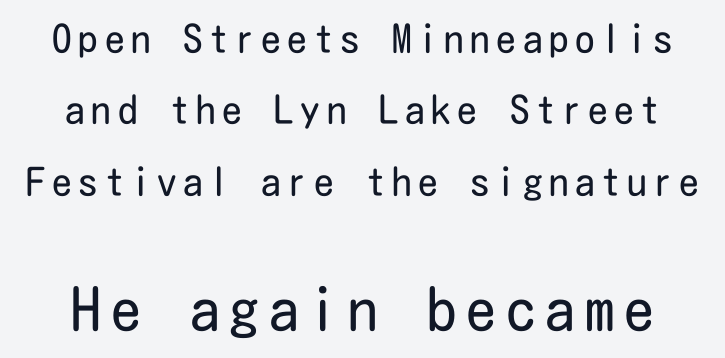
Q: Is the text bold? A: No.
Q: Is the text italic (slanted)? A: No, it is upright.
Q: Is the typeface a serif or a sans-serif typeface? A: Sans-serif.
Q: Is the text underlined? A: No.
Q: Which block of text is set in a larger size, the first (top) or the second (bottom)? A: The second (bottom) one.
Q: Width (condensed, normal, or wide)? A: Condensed.
Q: Stroke contrast? A: Low.
Q: x-height? A: Medium.
